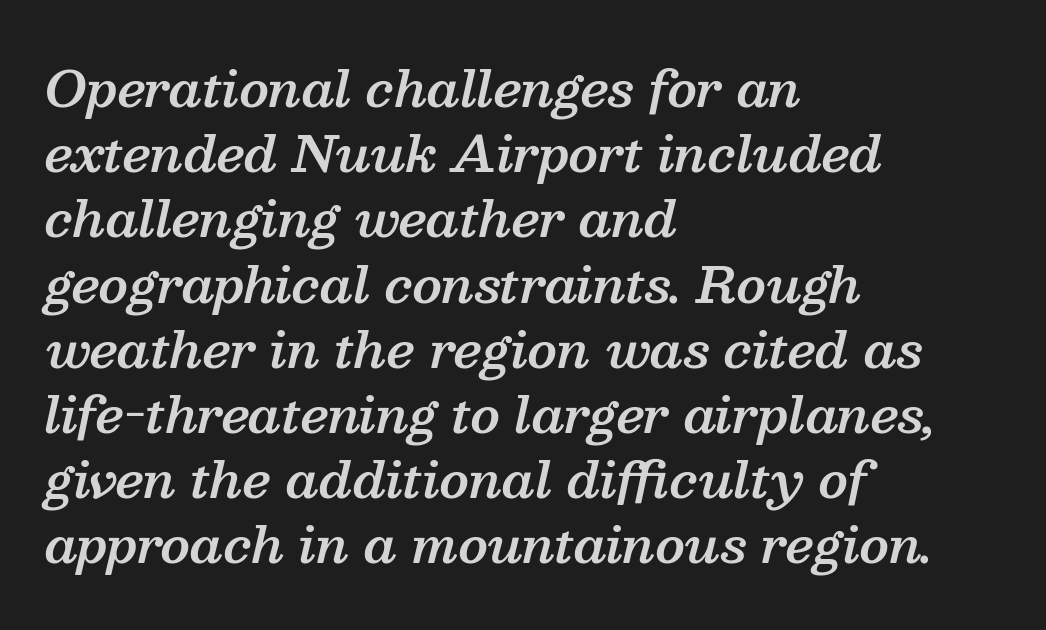
Q: Is the text bold? A: Semi-bold.
Q: Is the text italic (slanted)? A: Yes, it leans right by about 13 degrees.
Q: Is the typeface a serif or a sans-serif typeface? A: Serif.
Q: Is the text underlined? A: No.
Q: How is the paragraph aligned? A: Left-aligned.
Q: Is the spacing between letters normal or unusually wide? A: Normal.
Q: Is the spacing between lines tight, normal or loose? A: Normal.
Q: Width (condensed, normal, or wide)? A: Normal.
Q: Stroke contrast? A: Medium.
Q: x-height? A: Medium.
Q: Monospaced? A: No.
